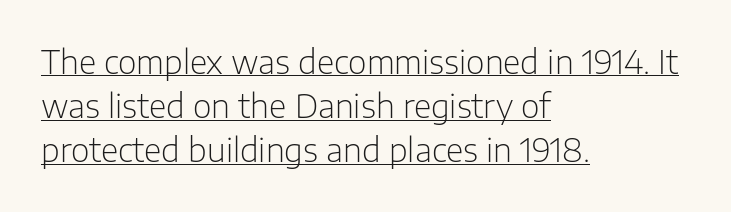
Normally led — the rows are evenly, conventionally spaced. This rendering employs a face without finishing strokes, i.e., a sans-serif. The lettering holds an erect, upright posture throughout. There is no visible air inserted between adjacent glyphs.
